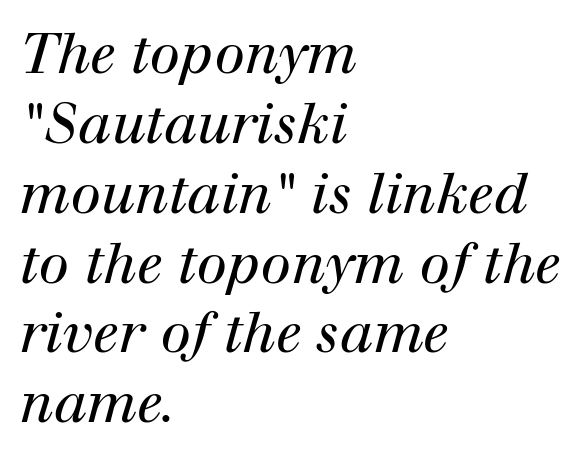
The image shows 55 px regular-weight serif type, italic (leaning right); set left-aligned, normal line spacing (1.27x), normal letter spacing, not underlined; high stroke contrast and a medium x-height.
